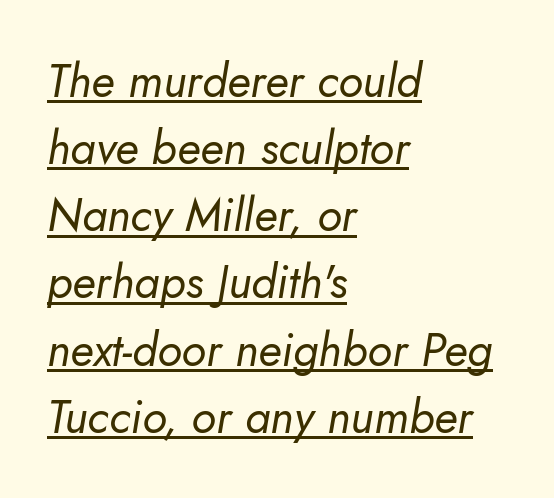
Q: Is the text bold? A: No.
Q: Is the text italic (slanted)? A: Yes, it leans right by about 10 degrees.
Q: Is the text underlined? A: Yes.
Q: How is the paragraph aligned? A: Left-aligned.
Q: Is the spacing between letters normal or unusually wide? A: Normal.
Q: Is the spacing between lines tight, normal or loose? A: Normal.
Q: Width (condensed, normal, or wide)? A: Normal.
Q: Stroke contrast? A: Low.
Q: x-height? A: Small.
Q: Monospaced? A: No.
